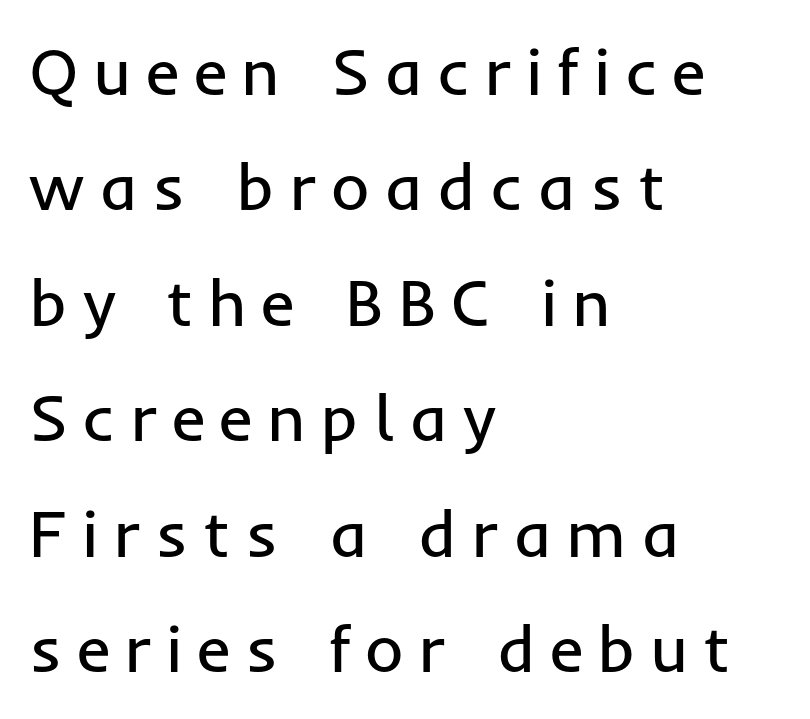
No italicization has been applied; the sample stays upright. The letterforms sit at book weight or below. Honestly, there is no underline to notice here at all. The passage shown is typeset with a sans-serif family. Proportional: the letters do not fall into vertical columns.
